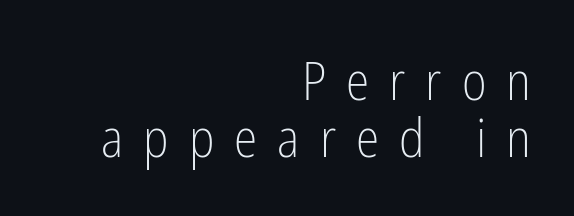
The image shows 53 px light, condensed sans-serif type, upright; set right-aligned, tight line spacing (1.07x), unusually wide letter spacing (+0.38 em), not underlined; low stroke contrast and a medium x-height.
